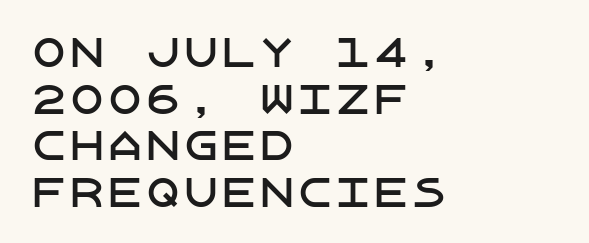
{"serif": "no", "italic": "no", "width": "normal", "stroke_contrast": "low", "x_height": "large", "underline": "no", "align": "left", "line_spacing_ratio": 1.23, "letter_spacing": "normal", "letter_spacing_em": 0.0, "glyph_px": 38}
